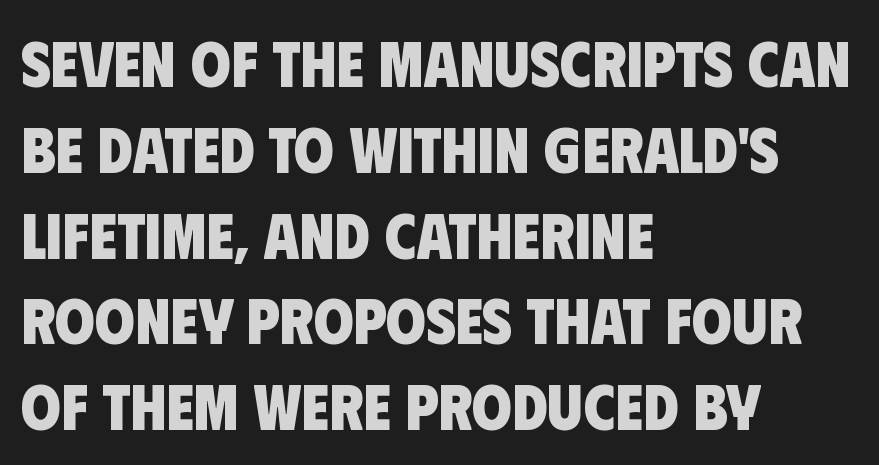
The space between consecutive lines is moderate. Default kerning and tracking; the words read as compact shapes. Proportional: the letters do not fall into vertical columns. Words float on clear page, feet unadorned. Is the type bold? Yes — the strokes are clearly thick and heavy. Reading down the block, your eye returns to a fixed left position each line.
